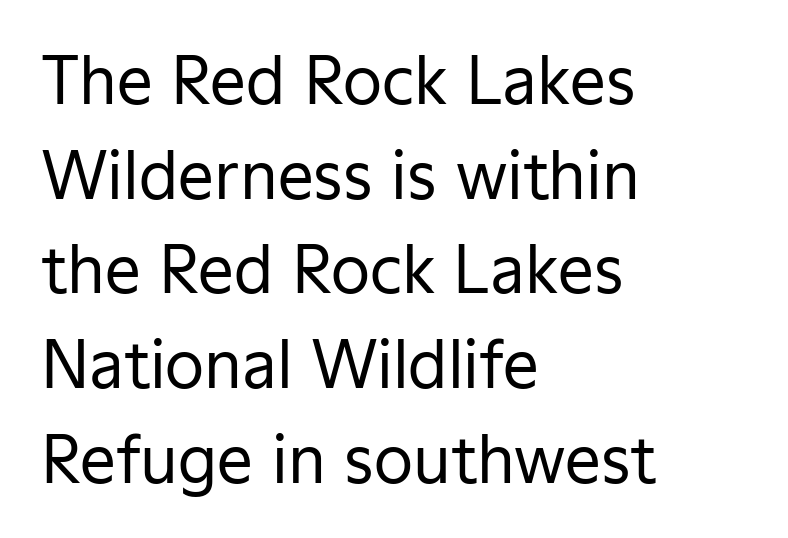
The characters are drawn with everyday or finer stroke widths. The axis of the letterforms is exactly vertical. The zone under the glyphs is completely vacant. A sans-serif font was chosen for this passage.
